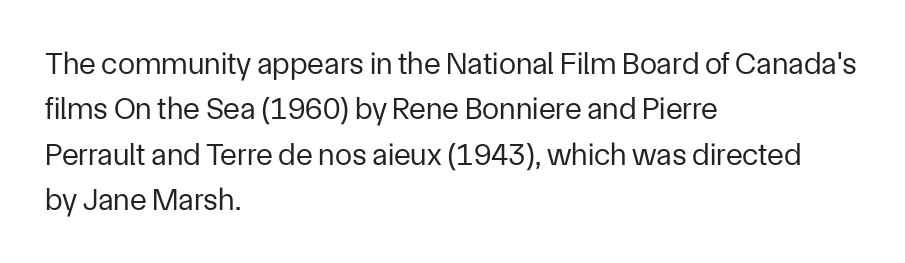
Is this a fixed-width face? No — the glyphs have proportional, varying widths. Bare-footed words on every line. Short and long lines alike share a common starting point at left. Between one letter and the next there's only the usual sliver of space. The specimen reads as upright at a glance.
